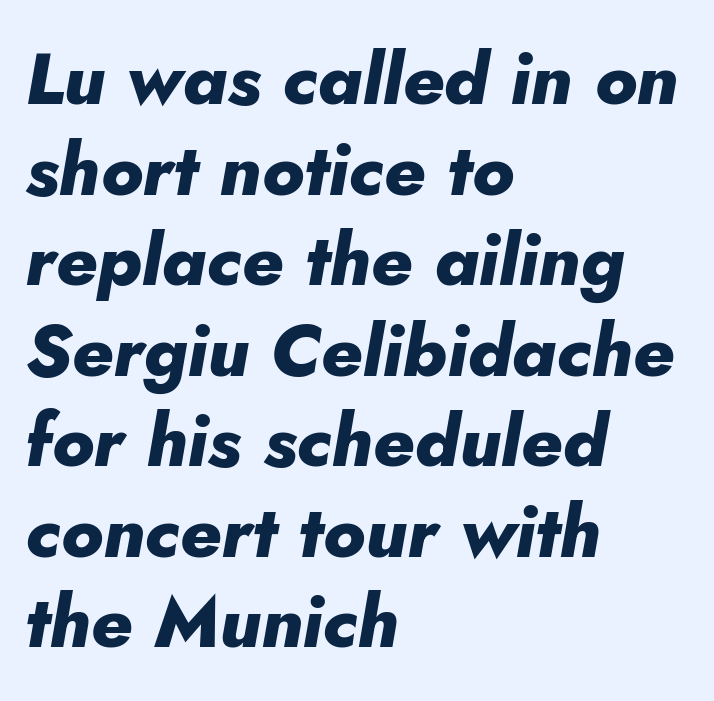
Q: Is the text bold? A: Yes.
Q: Is the text italic (slanted)? A: Yes, it leans right by about 5 degrees.
Q: Is the text underlined? A: No.
Q: How is the paragraph aligned? A: Left-aligned.
Q: Is the spacing between letters normal or unusually wide? A: Normal.
Q: Width (condensed, normal, or wide)? A: Normal.
Q: Stroke contrast? A: Low.
Q: x-height? A: Small.
Q: Monospaced? A: No.
